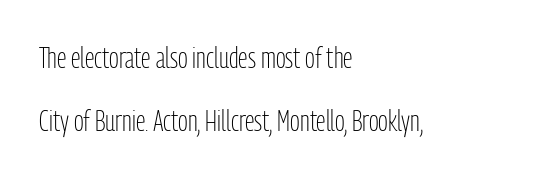
What's the leading like? Stretched, with rows far apart. Spacing verdict: proportional, widths tailored to each character. This is sans-serif lettering, the kind often seen on screens and signage. Only glyphs here, with clear space below each row. The type is set solid horizontally, with unmodified tracking.
